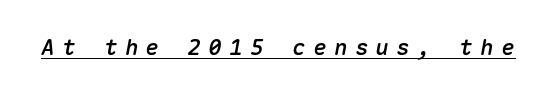
The image shows 22 px text type, italic (leaning right); set unusually wide letter spacing (+0.35 em), underlined.
